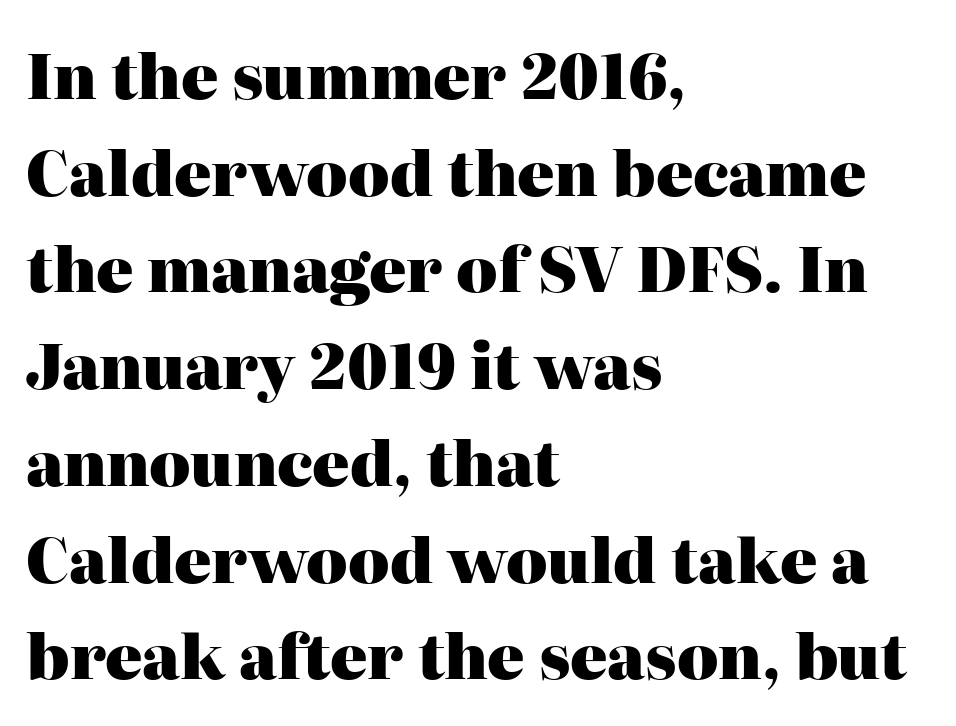
Q: Is the text bold? A: Yes.
Q: Is the text italic (slanted)? A: No, it is upright.
Q: Is the typeface a serif or a sans-serif typeface? A: Serif.
Q: Is the text underlined? A: No.
Q: How is the paragraph aligned? A: Left-aligned.
Q: Is the spacing between letters normal or unusually wide? A: Normal.
Q: Is the spacing between lines tight, normal or loose? A: Normal.
Q: Width (condensed, normal, or wide)? A: Normal.
Q: Stroke contrast? A: High.
Q: x-height? A: Medium.
Q: Monospaced? A: No.
